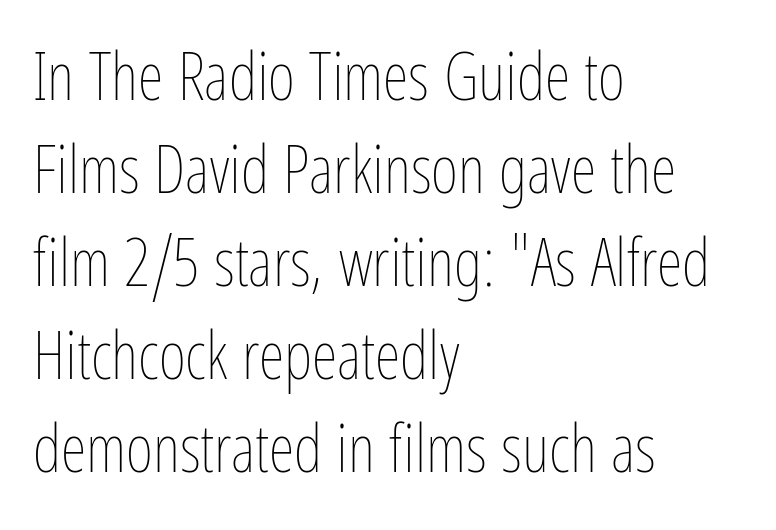
Q: Is the text bold? A: No.
Q: Is the text italic (slanted)? A: No, it is upright.
Q: Is the text underlined? A: No.
Q: How is the paragraph aligned? A: Left-aligned.
Q: Is the spacing between letters normal or unusually wide? A: Normal.
Q: Is the spacing between lines tight, normal or loose? A: Normal.
Q: Width (condensed, normal, or wide)? A: Condensed.
Q: Stroke contrast? A: Low.
Q: x-height? A: Medium.
Q: Monospaced? A: No.
